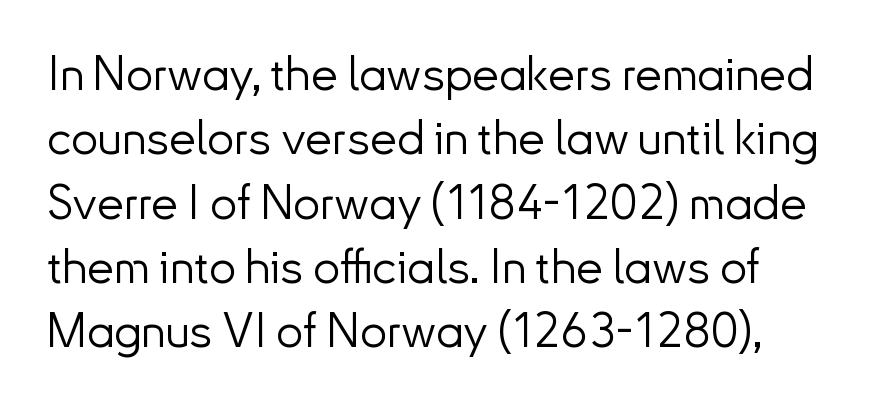
{"serif": "no", "italic": "no", "bold": "no", "weight": "light", "width": "normal", "stroke_contrast": "low", "x_height": "small", "monospaced": "no", "underline": "no", "line_spacing": "normal", "line_spacing_ratio": 1.34, "letter_spacing": "normal", "letter_spacing_em": 0.0, "glyph_px": 48}
